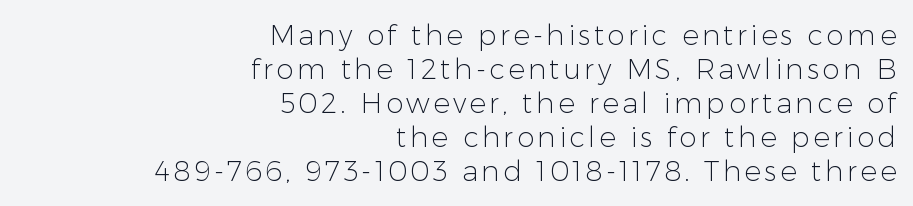
The paragraph shown leans on its right margin. Heaviness? Minimal to ordinary, like unemphasized prose. A typesetter would call this proportional, since set widths differ per character. Every stem runs plumb, perpendicular to the baseline. Check under the words: just untouched page. The font family rendered here belongs to the sans-serif group.
